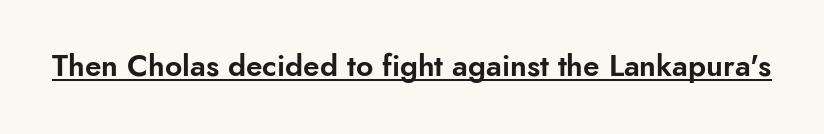
Q: Is the text italic (slanted)? A: No, it is upright.
Q: Is the typeface a serif or a sans-serif typeface? A: Sans-serif.
Q: Is the text underlined? A: Yes.
Q: Is the spacing between letters normal or unusually wide? A: Normal.
Q: Width (condensed, normal, or wide)? A: Normal.
Q: Stroke contrast? A: Low.
Q: x-height? A: Small.
Q: Monospaced? A: No.
